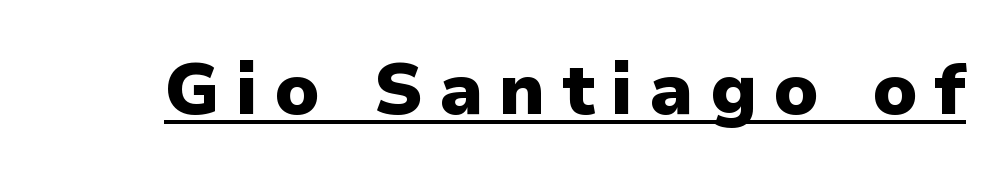
Q: Is the text bold? A: Yes.
Q: Is the text italic (slanted)? A: No, it is upright.
Q: Is the typeface a serif or a sans-serif typeface? A: Sans-serif.
Q: Is the text underlined? A: Yes.
Q: Is the spacing between letters normal or unusually wide? A: Unusually wide.
Q: Width (condensed, normal, or wide)? A: Normal.
Q: Stroke contrast? A: Low.
Q: x-height? A: Medium.
Q: Monospaced? A: No.
